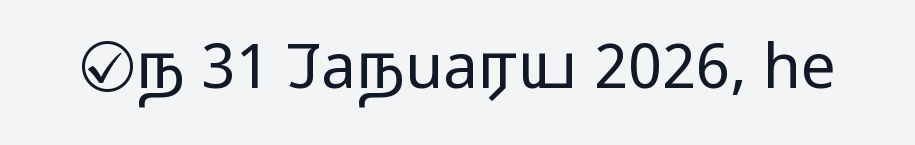
{"serif": "no", "italic": "no", "bold": "no", "weight": "light", "width": "wide", "stroke_contrast": "low", "x_height": "medium", "monospaced": "no", "underline": "no", "letter_spacing": "normal", "letter_spacing_em": 0.0, "glyph_px": 62}
